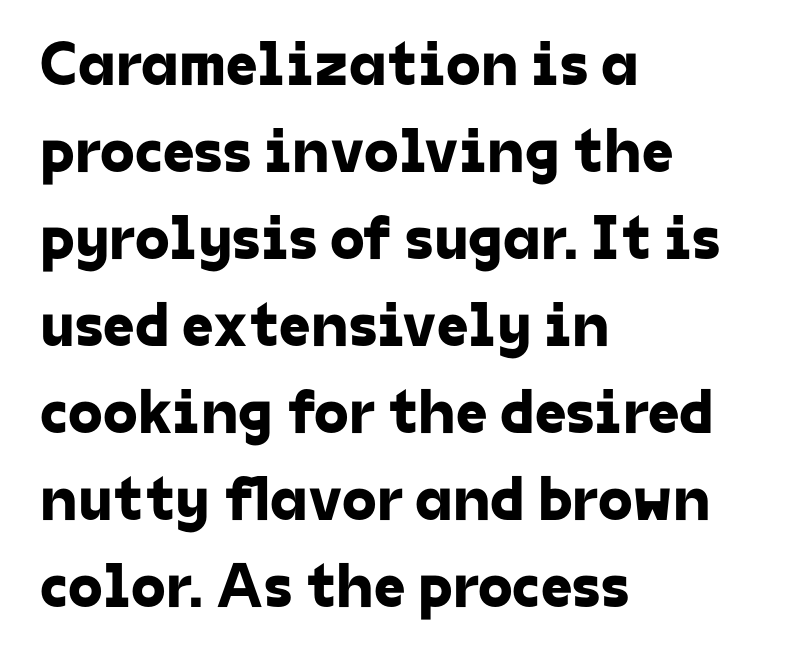
The image shows 63 px sans-serif type; set left-aligned, normal line spacing (1.38x), normal letter spacing, not underlined; low stroke contrast and a medium x-height.
